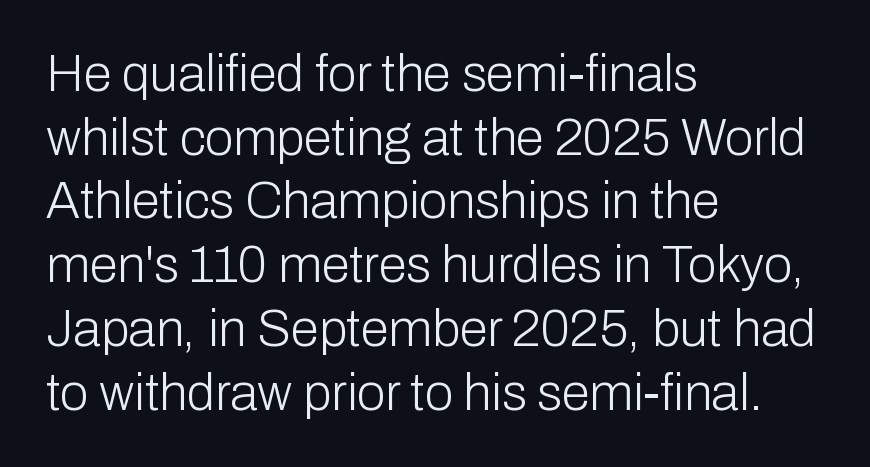
Q: Is the text bold? A: No.
Q: Is the text italic (slanted)? A: No, it is upright.
Q: Is the typeface a serif or a sans-serif typeface? A: Sans-serif.
Q: Is the text underlined? A: No.
Q: How is the paragraph aligned? A: Left-aligned.
Q: Is the spacing between letters normal or unusually wide? A: Normal.
Q: Is the spacing between lines tight, normal or loose? A: Normal.
Q: Width (condensed, normal, or wide)? A: Normal.
Q: Stroke contrast? A: Low.
Q: x-height? A: Medium.
Q: Monospaced? A: No.
